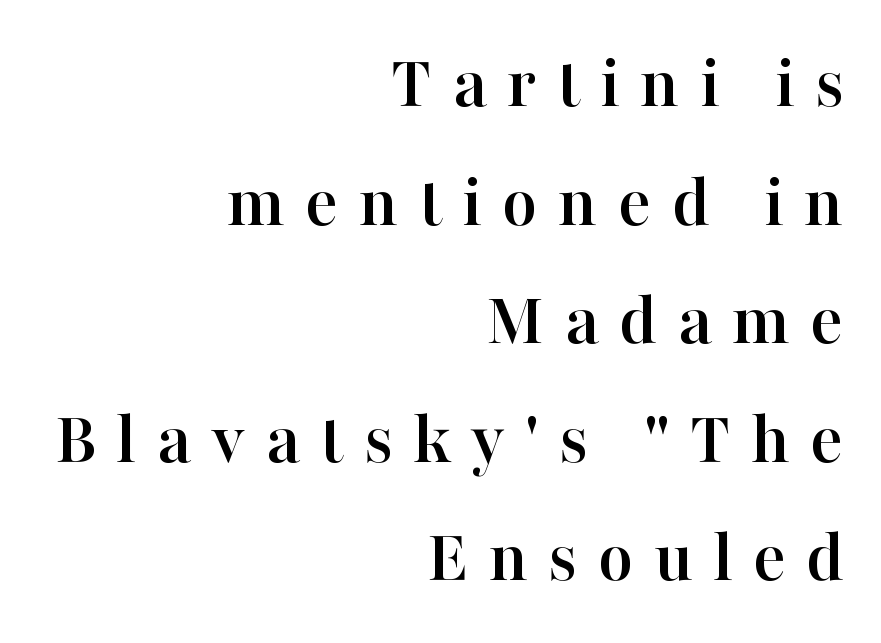
Q: Is the text italic (slanted)? A: No, it is upright.
Q: Is the typeface a serif or a sans-serif typeface? A: Serif.
Q: Is the text underlined? A: No.
Q: How is the paragraph aligned? A: Right-aligned.
Q: Is the spacing between letters normal or unusually wide? A: Unusually wide.
Q: Is the spacing between lines tight, normal or loose? A: Normal.
Q: Width (condensed, normal, or wide)? A: Normal.
Q: Stroke contrast? A: High.
Q: x-height? A: Medium.
Q: Monospaced? A: No.
